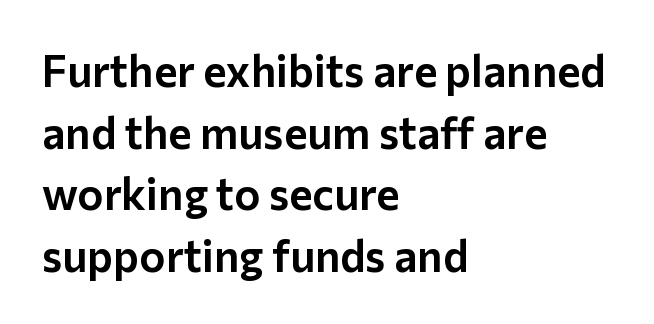
The image shows 44 px sans-serif type, upright; set left-aligned, normal line spacing (1.4x), normal letter spacing, not underlined; low stroke contrast and a medium x-height.
